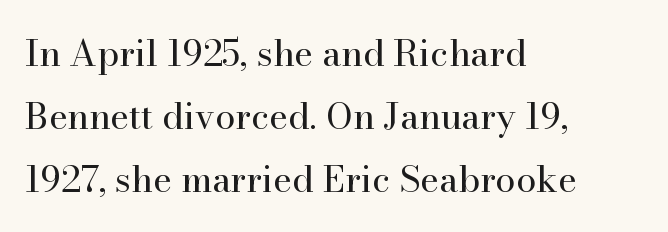
Q: Is the text bold? A: No.
Q: Is the text italic (slanted)? A: No, it is upright.
Q: Is the typeface a serif or a sans-serif typeface? A: Serif.
Q: Is the text underlined? A: No.
Q: How is the paragraph aligned? A: Left-aligned.
Q: Is the spacing between letters normal or unusually wide? A: Normal.
Q: Width (condensed, normal, or wide)? A: Normal.
Q: Stroke contrast? A: High.
Q: x-height? A: Small.
Q: Monospaced? A: No.
